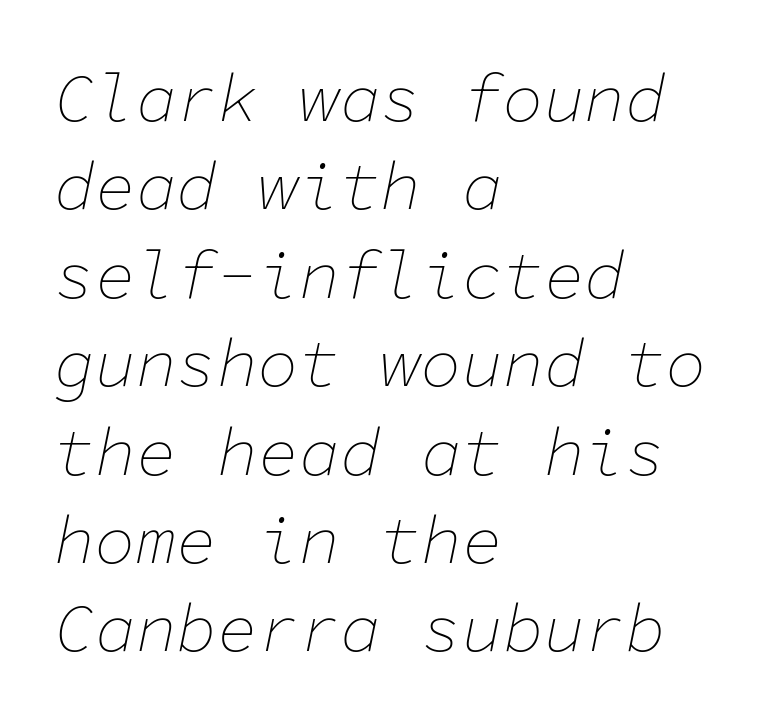
The image shows 68 px thin type, italic (leaning right), monospaced; set left-aligned, normal line spacing (1.3x), normal letter spacing, not underlined; low stroke contrast and a medium x-height.
